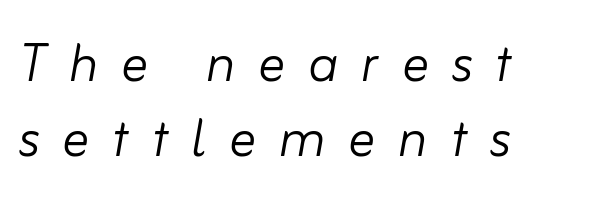
{"italic": "yes", "lean": "right", "slant_degrees": 10, "bold": "no", "weight": "light", "width": "normal", "stroke_contrast": "low", "x_height": "small", "monospaced": "no", "underline": "no", "align": "left", "line_spacing": "tight", "line_spacing_ratio": 1.12, "letter_spacing": "wide", "letter_spacing_em": 0.34, "glyph_px": 67}
